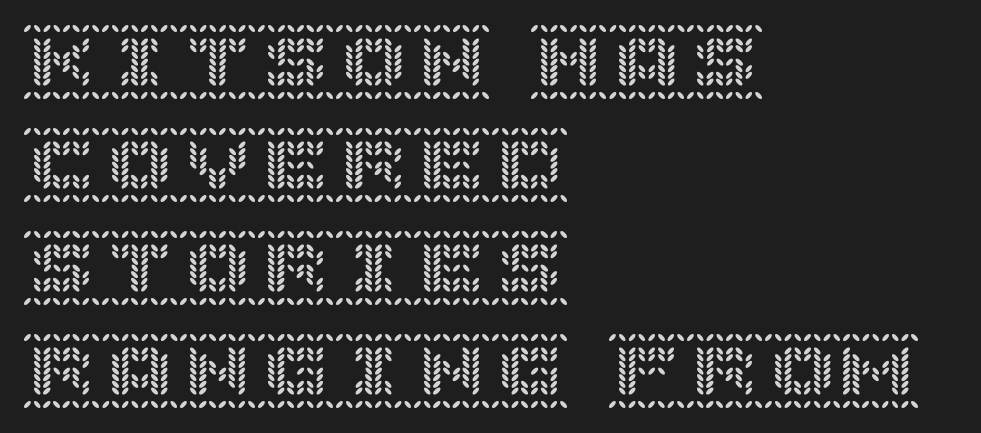
Q: Is the text italic (slanted)? A: No, it is upright.
Q: Is the text underlined? A: No.
Q: How is the paragraph aligned? A: Left-aligned.
Q: Is the spacing between letters normal or unusually wide? A: Normal.
Q: Is the spacing between lines tight, normal or loose? A: Normal.
Q: Width (condensed, normal, or wide)? A: Normal.
Q: x-height? A: Large.
